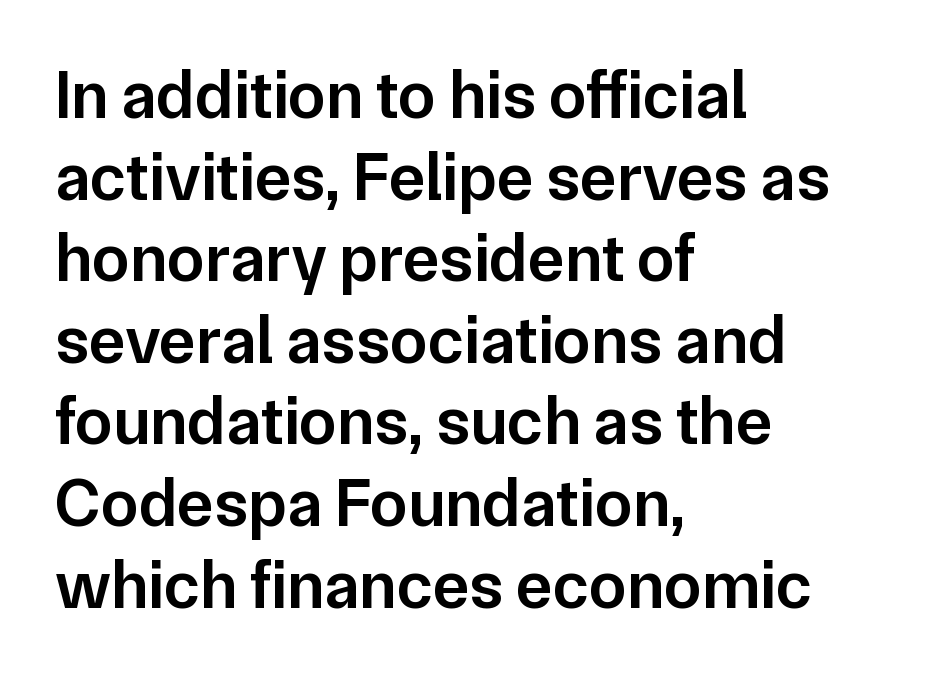
Q: Is the text bold? A: Semi-bold.
Q: Is the text italic (slanted)? A: No, it is upright.
Q: Is the typeface a serif or a sans-serif typeface? A: Sans-serif.
Q: Is the text underlined? A: No.
Q: How is the paragraph aligned? A: Left-aligned.
Q: Is the spacing between letters normal or unusually wide? A: Normal.
Q: Width (condensed, normal, or wide)? A: Normal.
Q: Stroke contrast? A: Low.
Q: x-height? A: Medium.
Q: Monospaced? A: No.
